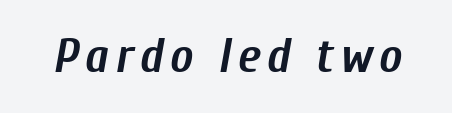
Q: Is the text bold? A: Yes.
Q: Is the text italic (slanted)? A: Yes, it leans right by about 10 degrees.
Q: Is the text underlined? A: No.
Q: Width (condensed, normal, or wide)? A: Condensed.
Q: Stroke contrast? A: Low.
Q: x-height? A: Medium.
Q: Monospaced? A: No.
